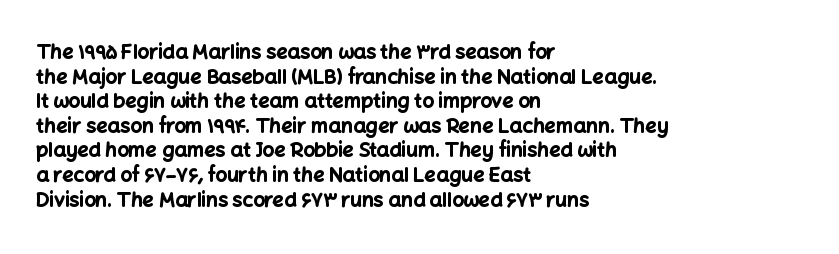
The foot of each line stays bare and open. The letters are bold, with thick, heavy strokes. The letters stand straight up with perfectly vertical stems. Compared with typical body copy, the letter spacing here is the same. These lines stack with their left ends in a neat column.
